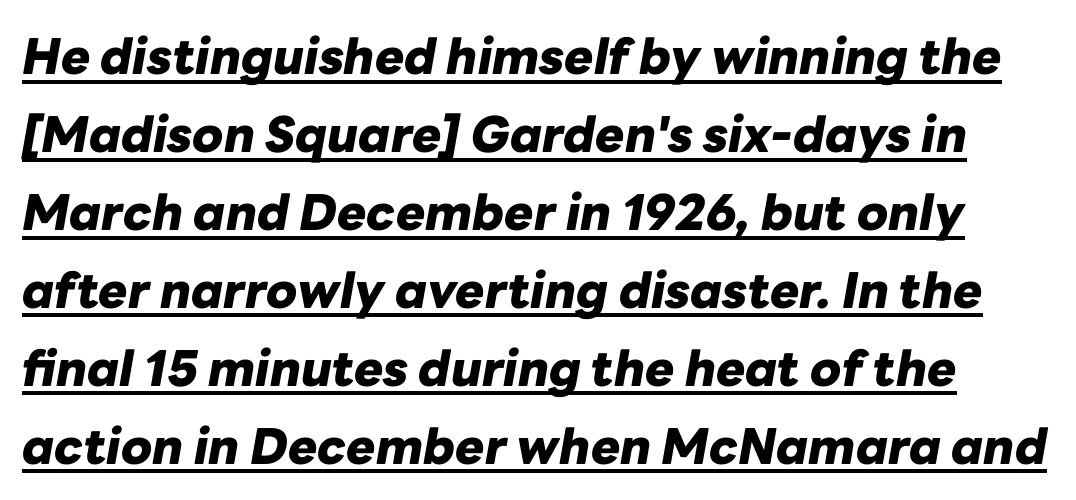
Q: Is the text bold? A: Yes.
Q: Is the text italic (slanted)? A: Yes, it leans right by about 10 degrees.
Q: Is the text underlined? A: Yes.
Q: Is the spacing between letters normal or unusually wide? A: Normal.
Q: Is the spacing between lines tight, normal or loose? A: Normal.
Q: Width (condensed, normal, or wide)? A: Normal.
Q: Stroke contrast? A: Low.
Q: x-height? A: Medium.
Q: Monospaced? A: No.
